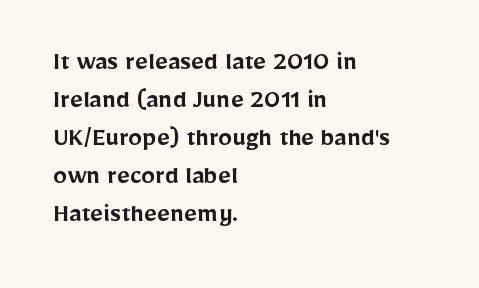
Alignment: flush left. The zone under the glyphs is completely vacant. Stroke terminals: plain, sans-serif. Firm but not heavy-handed strokes: this text is semibold. This is roman type, the default non-slanted kind.
